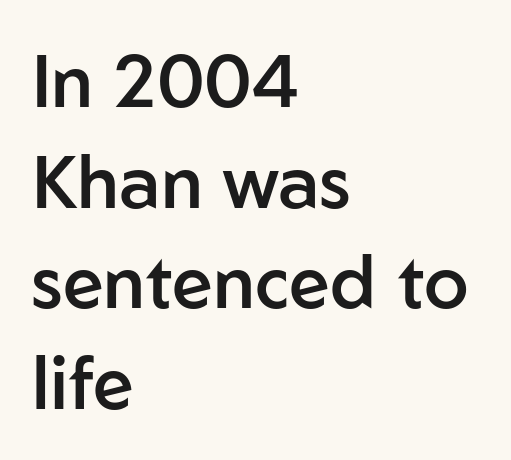
Q: Is the text bold? A: Semi-bold.
Q: Is the text italic (slanted)? A: No, it is upright.
Q: Is the typeface a serif or a sans-serif typeface? A: Sans-serif.
Q: Is the text underlined? A: No.
Q: How is the paragraph aligned? A: Left-aligned.
Q: Is the spacing between letters normal or unusually wide? A: Normal.
Q: Is the spacing between lines tight, normal or loose? A: Normal.
Q: Width (condensed, normal, or wide)? A: Normal.
Q: Stroke contrast? A: Low.
Q: x-height? A: Medium.
Q: Monospaced? A: No.
